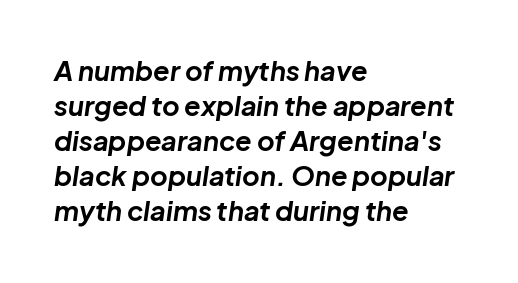
Q: Is the text bold? A: Yes.
Q: Is the text italic (slanted)? A: Yes, it leans right by about 8 degrees.
Q: Is the text underlined? A: No.
Q: How is the paragraph aligned? A: Left-aligned.
Q: Is the spacing between letters normal or unusually wide? A: Normal.
Q: Is the spacing between lines tight, normal or loose? A: Normal.
